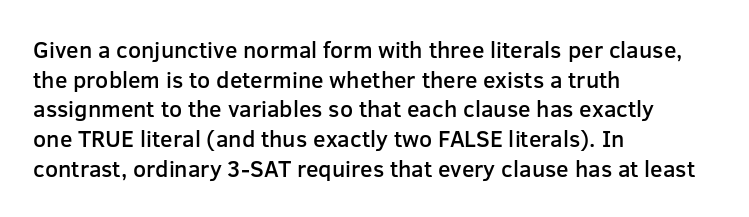
{"italic": "no", "bold": "semi", "underline": "no", "align": "left", "line_spacing": "normal", "line_spacing_ratio": 1.29, "letter_spacing": "normal", "letter_spacing_em": 0.0, "glyph_px": 23}
